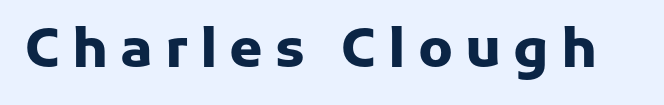
Q: Is the text bold? A: Yes.
Q: Is the text italic (slanted)? A: No, it is upright.
Q: Is the typeface a serif or a sans-serif typeface? A: Sans-serif.
Q: Is the text underlined? A: No.
Q: Is the spacing between letters normal or unusually wide? A: Unusually wide.
Q: Width (condensed, normal, or wide)? A: Normal.
Q: Stroke contrast? A: Low.
Q: x-height? A: Medium.
Q: Monospaced? A: No.
